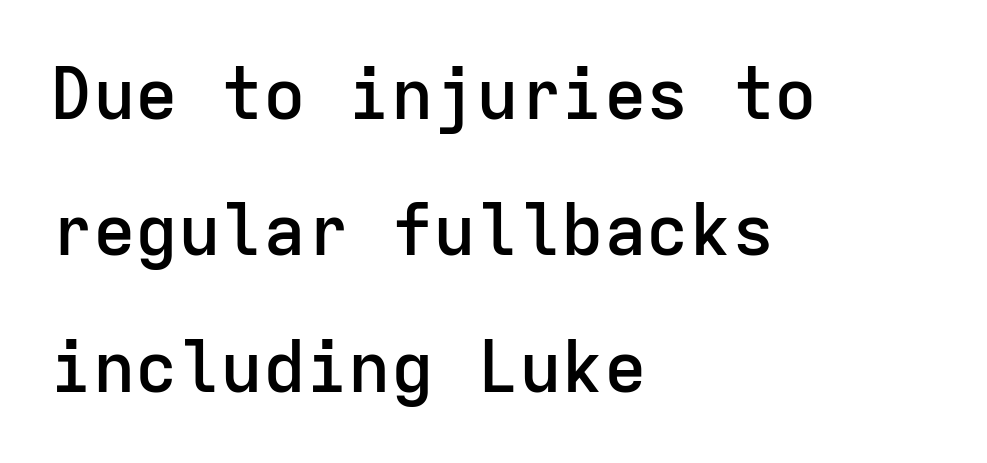
Q: Is the text bold? A: Semi-bold.
Q: Is the text italic (slanted)? A: No, it is upright.
Q: Is the typeface a serif or a sans-serif typeface? A: Sans-serif.
Q: Is the text underlined? A: No.
Q: How is the paragraph aligned? A: Left-aligned.
Q: Is the spacing between letters normal or unusually wide? A: Normal.
Q: Is the spacing between lines tight, normal or loose? A: Loose.
Q: Width (condensed, normal, or wide)? A: Normal.
Q: Stroke contrast? A: Low.
Q: x-height? A: Medium.
Q: Monospaced? A: Yes.
